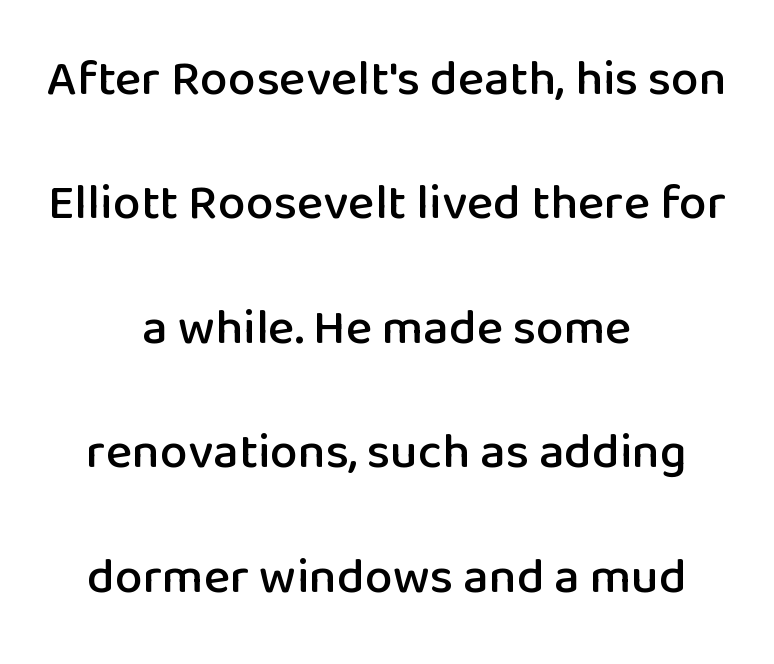
Q: Is the text italic (slanted)? A: No, it is upright.
Q: Is the typeface a serif or a sans-serif typeface? A: Sans-serif.
Q: Is the text underlined? A: No.
Q: How is the paragraph aligned? A: Centered.
Q: Is the spacing between letters normal or unusually wide? A: Normal.
Q: Is the spacing between lines tight, normal or loose? A: Loose.
Q: Width (condensed, normal, or wide)? A: Normal.
Q: Stroke contrast? A: Low.
Q: x-height? A: Medium.
Q: Monospaced? A: No.
